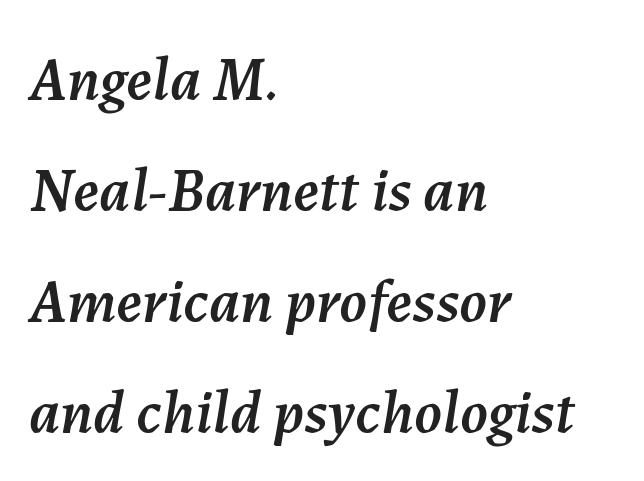
Glance below the letters and you will spot only blank space. This rendering uses left alignment, leaving the right contour irregular. The typography opts for an oblique posture over an upright one. Look at the tracking — it's just the regular setting, nothing added. Each letter keeps its own natural width here, so spacing adapts to shape.
